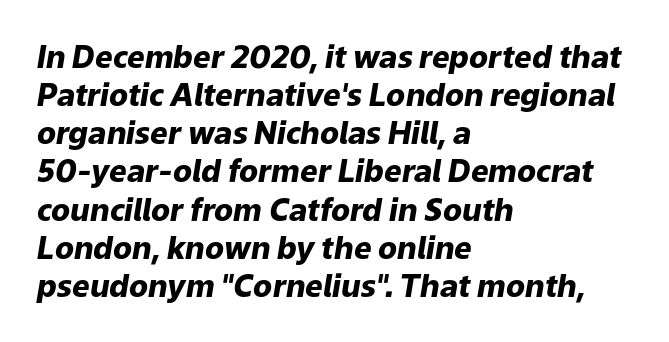
The image shows 31 px heavy type, italic (leaning right); set left-aligned, line spacing 1.23x, normal letter spacing, not underlined; low stroke contrast and a medium x-height.
